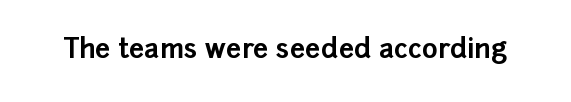
Q: Is the text bold? A: Yes.
Q: Is the text italic (slanted)? A: No, it is upright.
Q: Is the text underlined? A: No.
Q: Is the spacing between letters normal or unusually wide? A: Normal.
